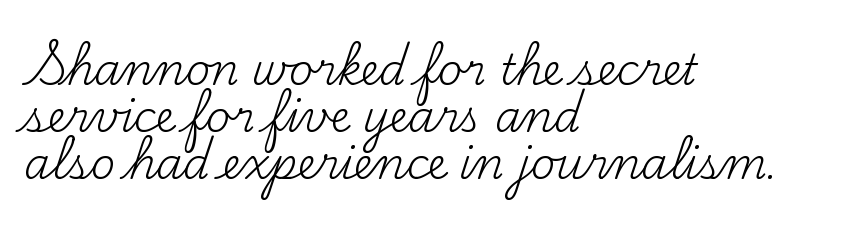
This sample uses plain, unmodified letter spacing. Nothing heavy about these letters — not bold at all. Here the designer chose a conventional face with non-uniform glyph widths. Left-aligned paragraph, ragged on the right.
